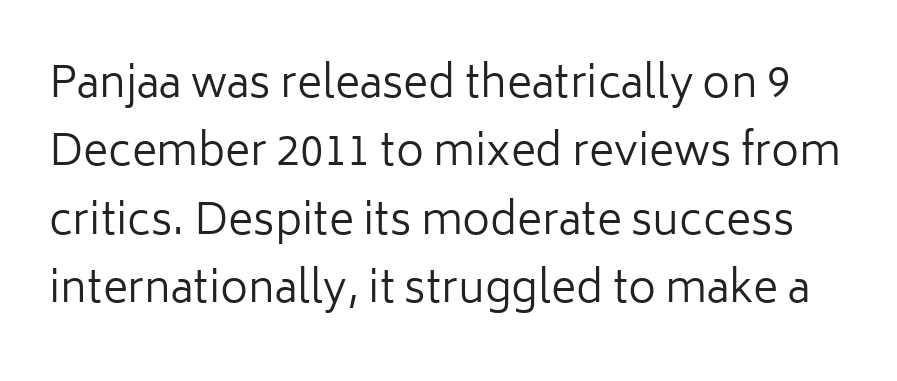
This sample has the flowing, uneven cadence of proportional lettering. Default kerning and tracking; the words read as compact shapes. Leading: standard. Summary of weight: not heavy and not bold. The letters stand straight up with perfectly vertical stems.
